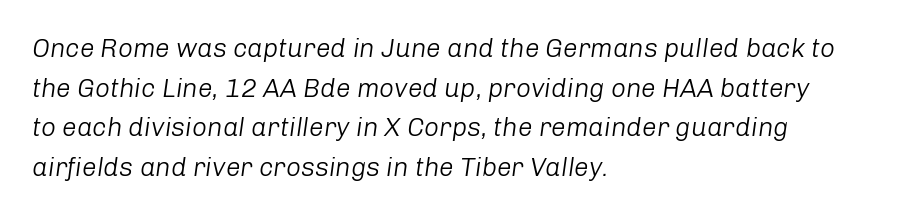
Q: Is the text bold? A: No.
Q: Is the text italic (slanted)? A: Yes, it leans right by about 8 degrees.
Q: Is the text underlined? A: No.
Q: How is the paragraph aligned? A: Left-aligned.
Q: Is the spacing between letters normal or unusually wide? A: Normal.
Q: Is the spacing between lines tight, normal or loose? A: Normal.
